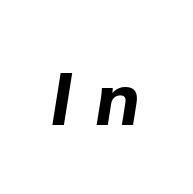
{"italic": "yes", "lean": "right", "slant_degrees": 9, "bold": "yes", "weight": "bold", "width": "normal", "stroke_contrast": "low", "x_height": "medium", "monospaced": "no", "underline": "no", "letter_spacing": "wide", "letter_spacing_em": 0.31, "glyph_px": 74}
